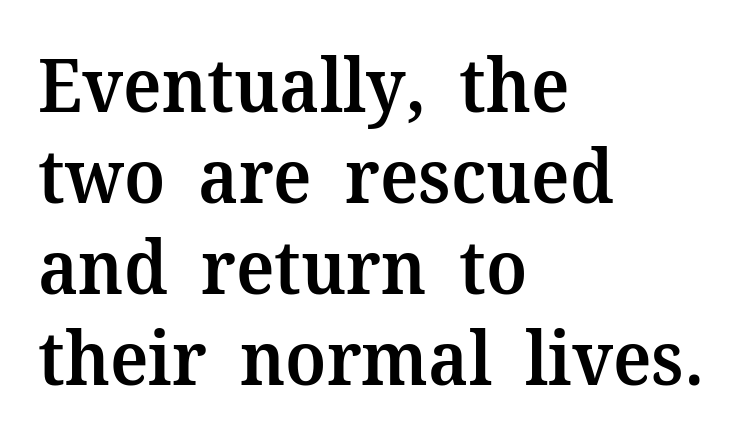
Casual observation: everything's shoved over to the left. The sample has been set in demibold, a notch under bold. The type family on display is of the serif kind. Is this a fixed-width face? No — the glyphs have proportional, varying widths.
